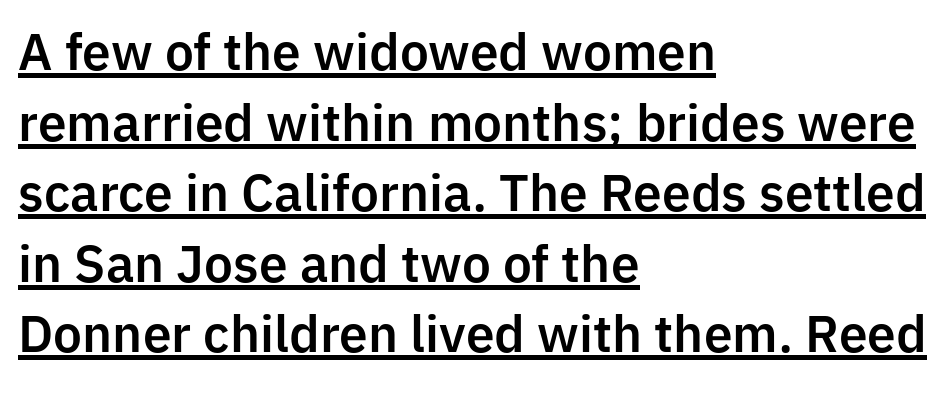
Every stem runs plumb, perpendicular to the baseline. What decoration does the sample have? An underline. Standard letterfit; no display-style spreading of the glyphs. Caption: multi-line text, flush left, ragged right. Vertical spacing — default. Varying glyph widths throughout — classic text-font behaviour.
